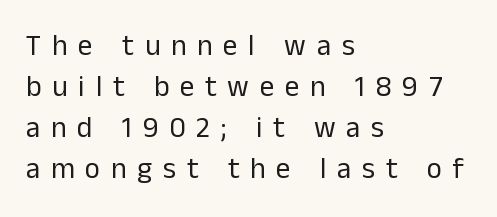
{"serif": "no", "italic": "no", "bold": "no", "weight": "regular", "width": "normal", "stroke_contrast": "low", "x_height": "medium", "monospaced": "no", "underline": "no", "align": "left", "line_spacing": "normal", "line_spacing_ratio": 1.41, "letter_spacing": "wide", "letter_spacing_em": 0.37, "glyph_px": 29}
